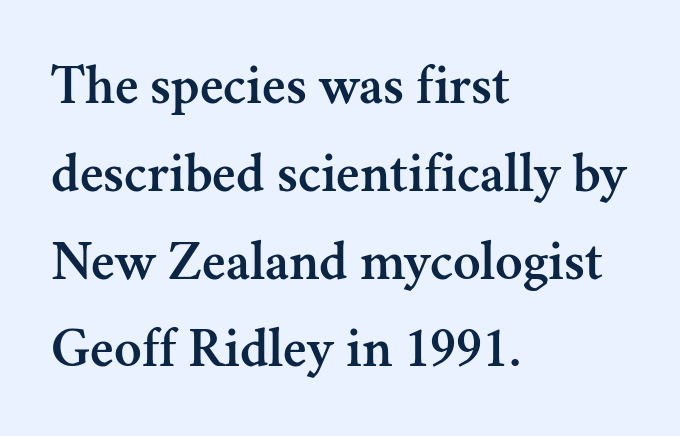
Q: Is the text italic (slanted)? A: No, it is upright.
Q: Is the typeface a serif or a sans-serif typeface? A: Serif.
Q: Is the text underlined? A: No.
Q: How is the paragraph aligned? A: Left-aligned.
Q: Is the spacing between letters normal or unusually wide? A: Normal.
Q: Is the spacing between lines tight, normal or loose? A: Normal.
Q: Width (condensed, normal, or wide)? A: Normal.
Q: Stroke contrast? A: Medium.
Q: x-height? A: Small.
Q: Monospaced? A: No.
